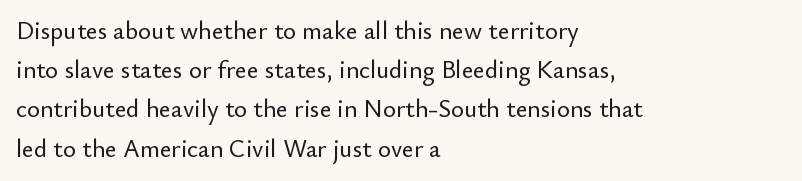
Q: Is the text italic (slanted)? A: No, it is upright.
Q: Is the text underlined? A: No.
Q: How is the paragraph aligned? A: Left-aligned.
Q: Is the spacing between letters normal or unusually wide? A: Normal.
Q: Is the spacing between lines tight, normal or loose? A: Normal.
